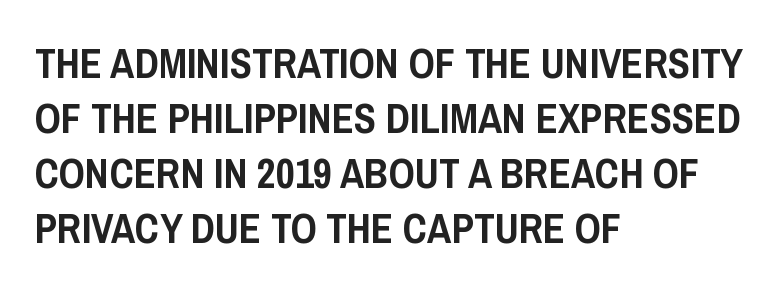
Q: Is the text italic (slanted)? A: No, it is upright.
Q: Is the typeface a serif or a sans-serif typeface? A: Sans-serif.
Q: Is the text underlined? A: No.
Q: How is the paragraph aligned? A: Left-aligned.
Q: Is the spacing between letters normal or unusually wide? A: Normal.
Q: Is the spacing between lines tight, normal or loose? A: Normal.
Q: Width (condensed, normal, or wide)? A: Condensed.
Q: Stroke contrast? A: Low.
Q: x-height? A: Large.
Q: Monospaced? A: No.
